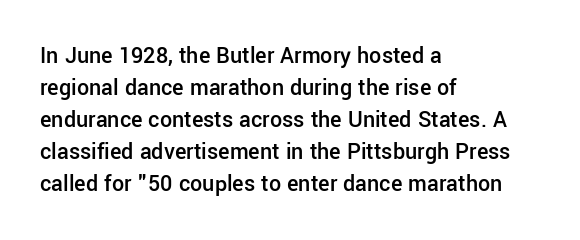
Q: Is the text bold? A: Semi-bold.
Q: Is the text italic (slanted)? A: No, it is upright.
Q: Is the text underlined? A: No.
Q: How is the paragraph aligned? A: Left-aligned.
Q: Is the spacing between letters normal or unusually wide? A: Normal.
Q: Is the spacing between lines tight, normal or loose? A: Normal.
